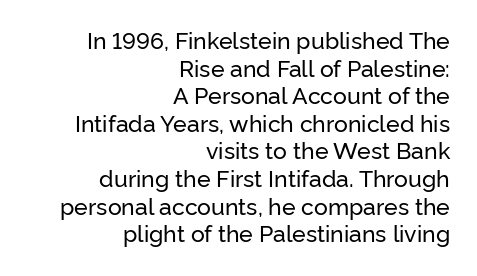
The baseline area is clear. Notice how the passage keeps a crisp vertical edge on the right only. If you drew a line through each stem, it would be perfectly vertical. Tracking value appears to be zero — textbook default spacing.
